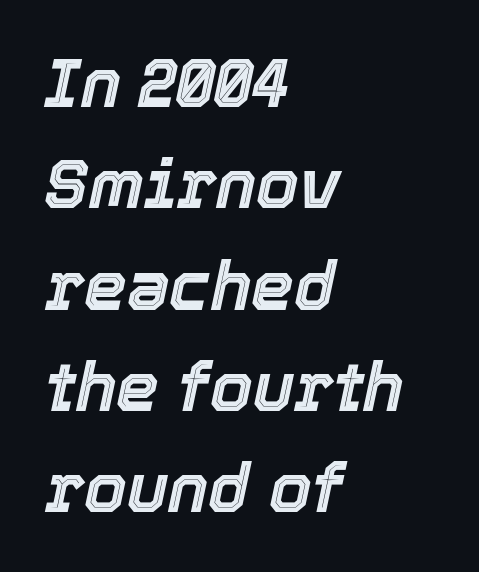
The image shows 68 px text type, italic (leaning right); set left-aligned, normal line spacing (1.49x), normal letter spacing, not underlined; a medium x-height.
